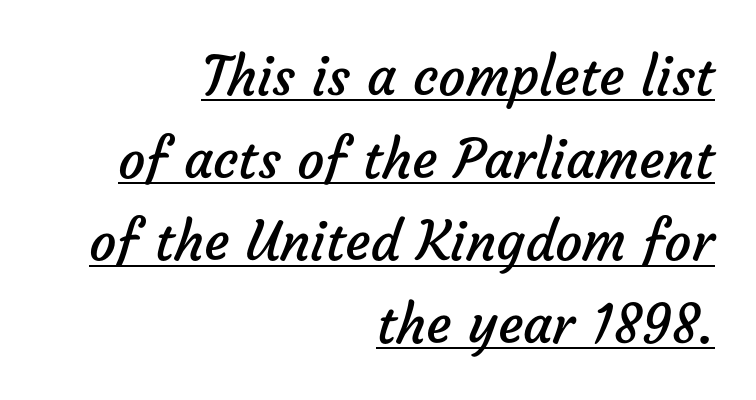
The image shows 54 px regular-weight sans-serif type; set right-aligned, normal line spacing (1.53x), normal letter spacing, underlined; low stroke contrast and a medium x-height.
